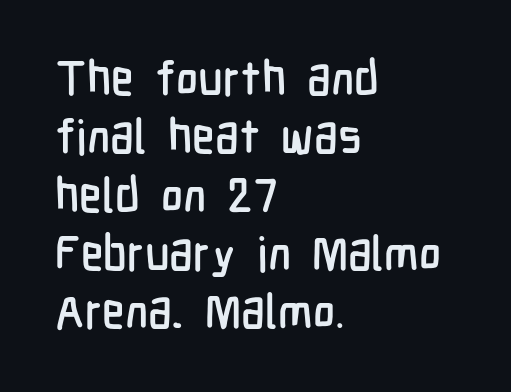
The image shows 47 px condensed sans-serif type, upright; set left-aligned, line spacing 1.24x, normal letter spacing, not underlined; low stroke contrast and a medium x-height.
